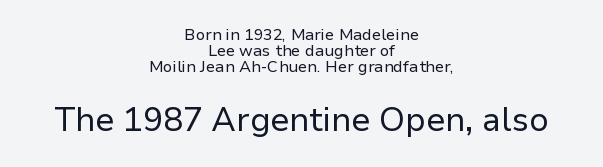
Q: Is the text bold? A: No.
Q: Is the text italic (slanted)? A: No, it is upright.
Q: Is the typeface a serif or a sans-serif typeface? A: Sans-serif.
Q: Is the text underlined? A: No.
Q: How is the paragraph aligned? A: Centered.
Q: Is the spacing between letters normal or unusually wide? A: Normal.
Q: Is the spacing between lines tight, normal or loose? A: Tight.
Q: Which block of text is set in a larger size, the first (top) or the second (bottom)? A: The second (bottom) one.
Q: Width (condensed, normal, or wide)? A: Normal.
Q: Stroke contrast? A: Low.
Q: x-height? A: Medium.
Q: Monospaced? A: No.
